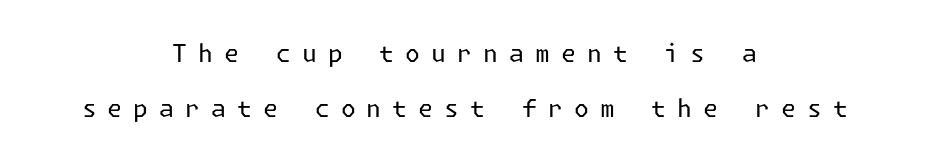
The image shows 24 px text type, upright; set centered, loose line spacing (2.31x), unusually wide letter spacing (+0.46 em), not underlined.
